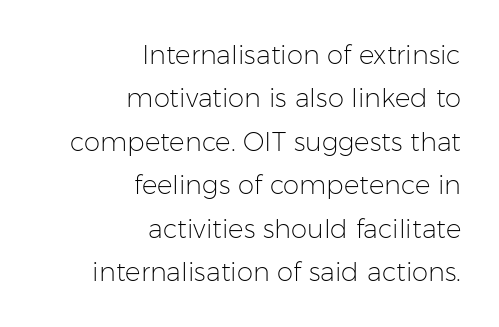
The image shows 26 px text type, upright; set right-aligned, normal line spacing (1.67x), normal letter spacing, not underlined.
